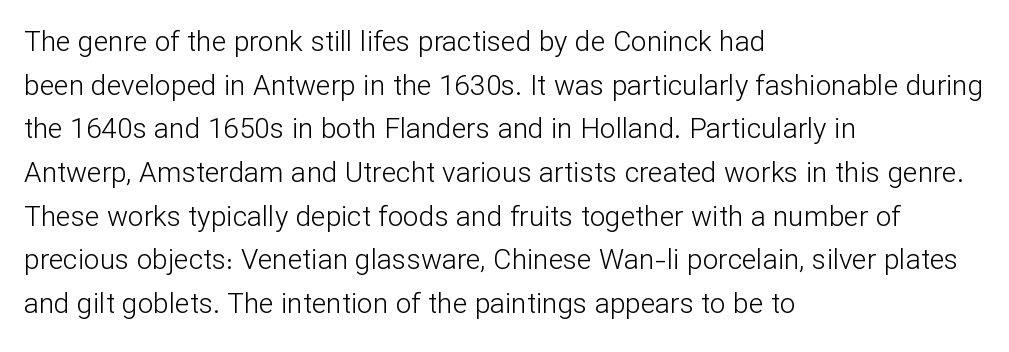
Q: Is the text bold? A: No.
Q: Is the text italic (slanted)? A: No, it is upright.
Q: Is the typeface a serif or a sans-serif typeface? A: Sans-serif.
Q: Is the text underlined? A: No.
Q: How is the paragraph aligned? A: Left-aligned.
Q: Is the spacing between letters normal or unusually wide? A: Normal.
Q: Is the spacing between lines tight, normal or loose? A: Normal.
Q: Width (condensed, normal, or wide)? A: Normal.
Q: Stroke contrast? A: Low.
Q: x-height? A: Medium.
Q: Monospaced? A: No.
